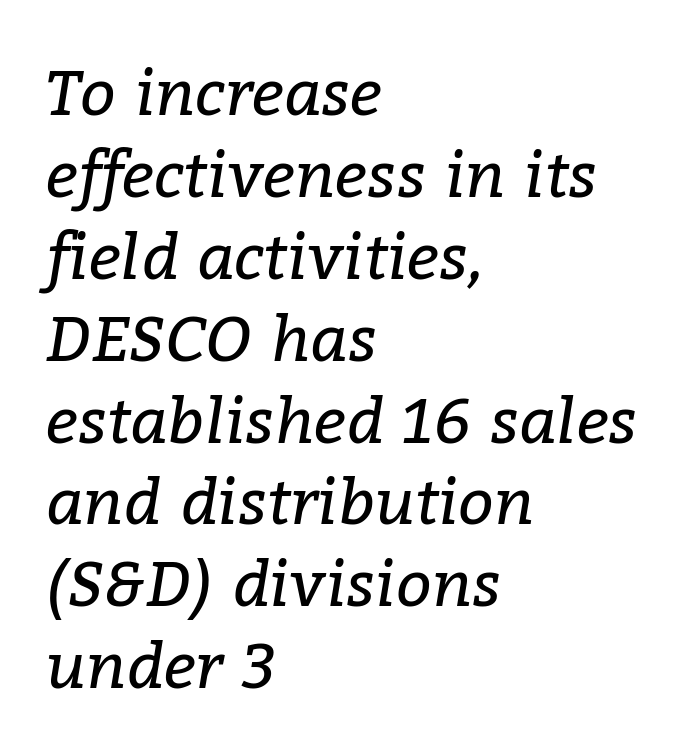
The font sits on the lighter half of the weight spectrum, regular included. Are there feet on the stems? There are — it's a serif. Spacing verdict: proportional, widths tailored to each character. Check under the words: just untouched page. The rendering anchors every line to the left-hand side.
